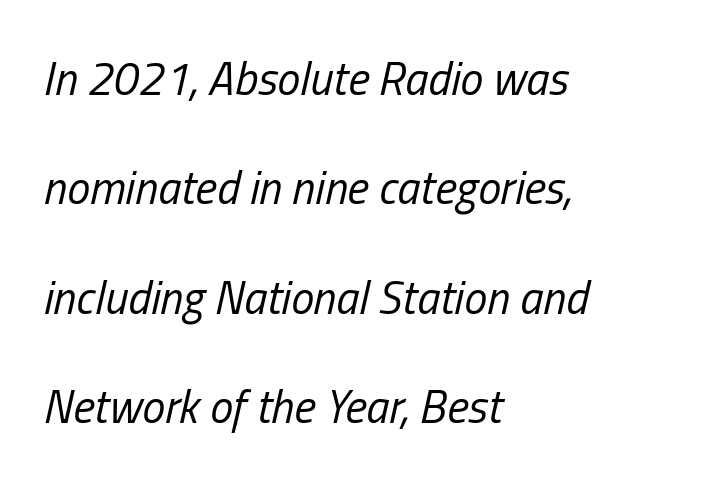
Line starts are locked; line ends wander. Decoration check: the copy has no underline. Tracking value appears to be zero — textbook default spacing. Looks like regular typesetting: each glyph gets only the width it needs.
